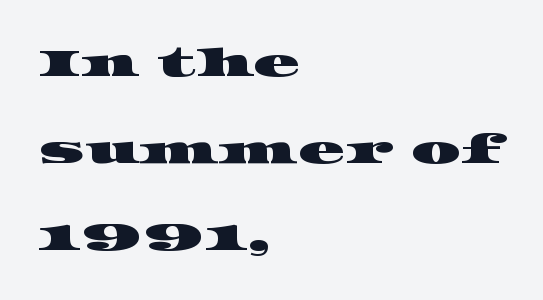
Q: Is the typeface a serif or a sans-serif typeface? A: Serif.
Q: Is the text underlined? A: No.
Q: How is the paragraph aligned? A: Left-aligned.
Q: Is the spacing between letters normal or unusually wide? A: Normal.
Q: Is the spacing between lines tight, normal or loose? A: Loose.
Q: Width (condensed, normal, or wide)? A: Wide.
Q: Stroke contrast? A: High.
Q: x-height? A: Large.
Q: Monospaced? A: No.
